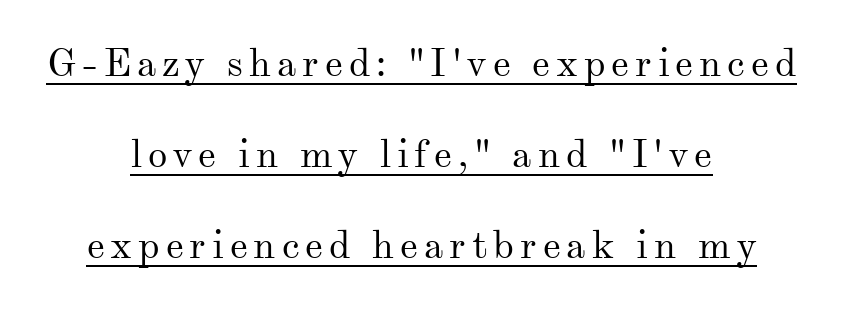
Q: Is the text bold? A: No.
Q: Is the text italic (slanted)? A: No, it is upright.
Q: Is the typeface a serif or a sans-serif typeface? A: Serif.
Q: Is the text underlined? A: Yes.
Q: How is the paragraph aligned? A: Centered.
Q: Is the spacing between lines tight, normal or loose? A: Loose.
Q: Width (condensed, normal, or wide)? A: Normal.
Q: Stroke contrast? A: Medium.
Q: x-height? A: Small.
Q: Monospaced? A: No.
